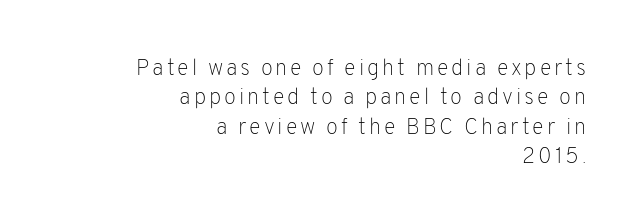
The image shows 22 px text type, upright; set right-aligned, normal line spacing (1.34x), not underlined.
